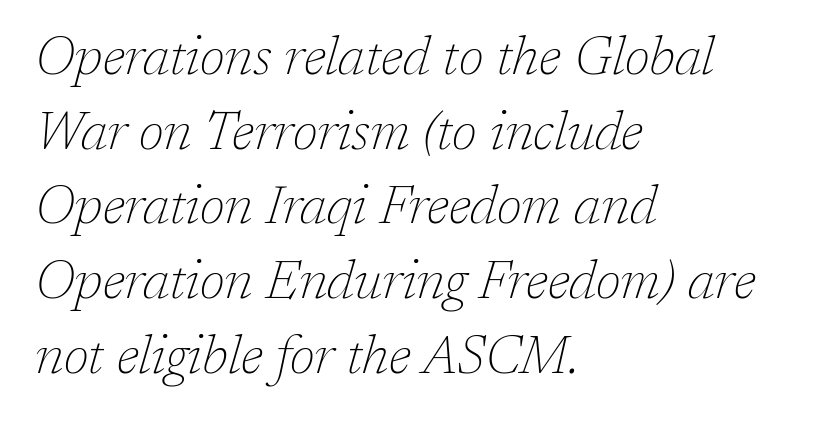
Check where the strokes stop: tiny serifs finish them off. This block has exactly the height ordinary leading produces. Anything drawn beneath the words? Only blank space. This is oblique type, the kind used for emphasis or titles.
